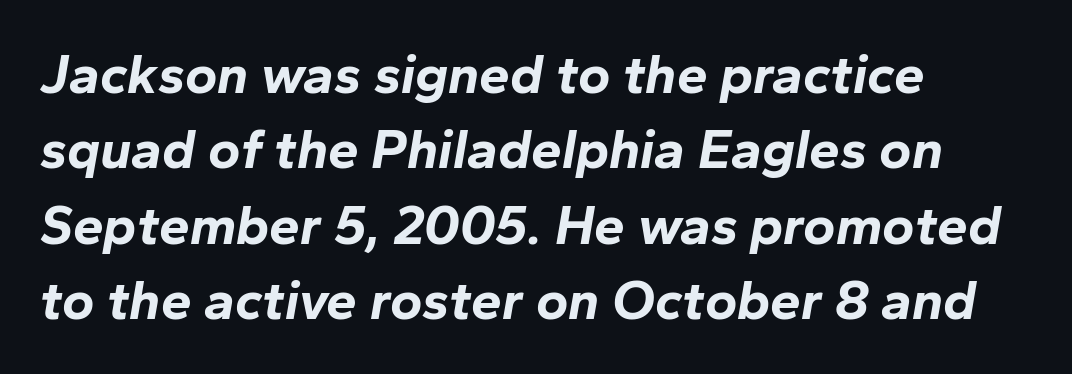
Q: Is the text bold? A: Yes.
Q: Is the text italic (slanted)? A: Yes, it leans right by about 10 degrees.
Q: Is the text underlined? A: No.
Q: How is the paragraph aligned? A: Left-aligned.
Q: Is the spacing between letters normal or unusually wide? A: Normal.
Q: Is the spacing between lines tight, normal or loose? A: Normal.
Q: Width (condensed, normal, or wide)? A: Normal.
Q: Stroke contrast? A: Low.
Q: x-height? A: Medium.
Q: Monospaced? A: No.
